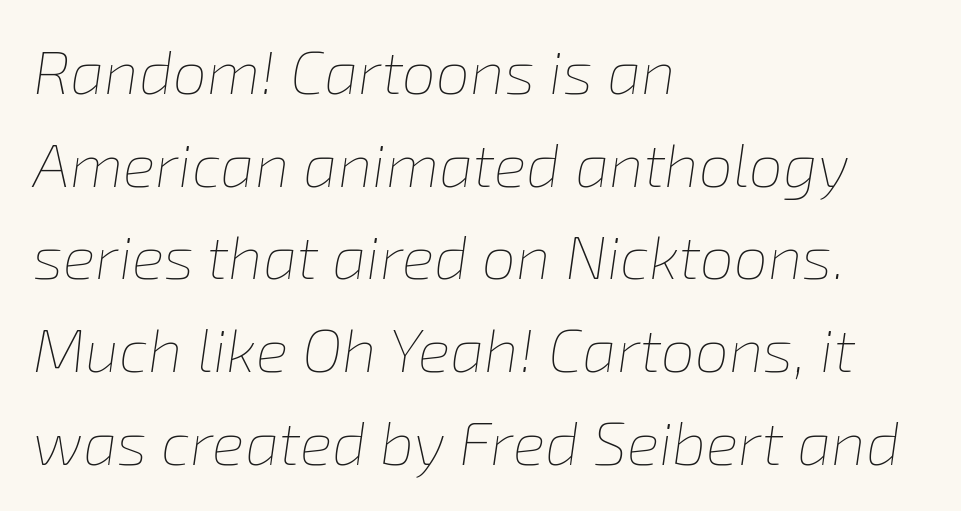
How are the letters spaced? Ordinarily, with no added tracking. If you drew a line through each stem, it would be angled. This sample has the flowing, uneven cadence of proportional lettering. The gap between lines stays unmarked.
